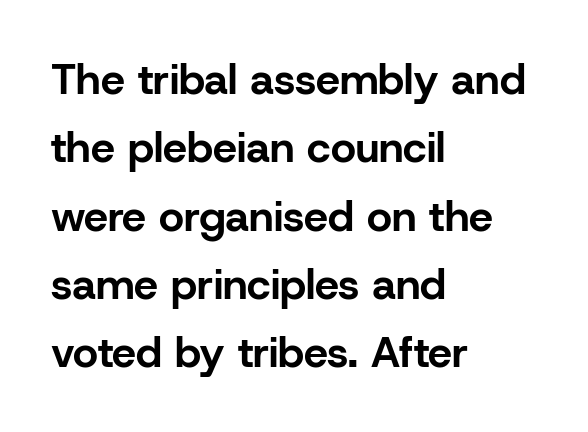
{"serif": "no", "italic": "no", "bold": "yes", "weight": "bold", "width": "normal", "stroke_contrast": "low", "x_height": "medium", "monospaced": "no", "underline": "no", "align": "left", "line_spacing": "normal", "line_spacing_ratio": 1.59, "letter_spacing": "normal", "letter_spacing_em": 0.0, "glyph_px": 43}
